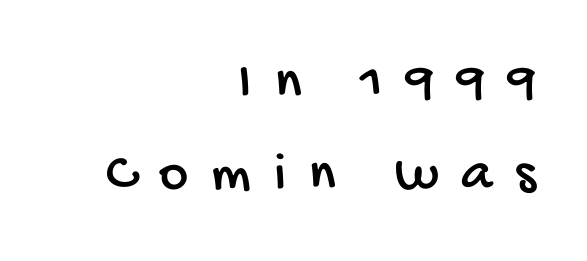
Q: Is the typeface a serif or a sans-serif typeface? A: Sans-serif.
Q: Is the text underlined? A: No.
Q: How is the paragraph aligned? A: Right-aligned.
Q: Is the spacing between letters normal or unusually wide? A: Unusually wide.
Q: Is the spacing between lines tight, normal or loose? A: Normal.
Q: Width (condensed, normal, or wide)? A: Condensed.
Q: Stroke contrast? A: Low.
Q: x-height? A: Large.
Q: Monospaced? A: No.
